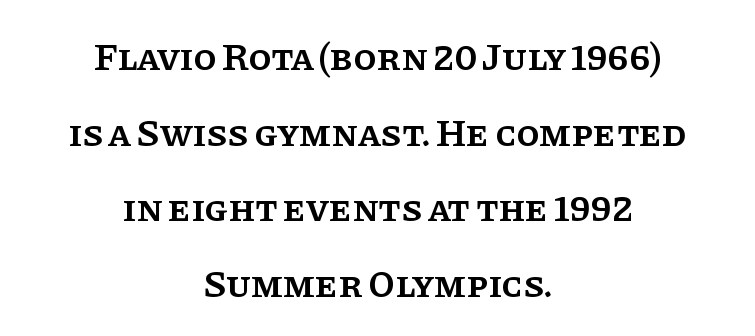
{"serif": "yes", "italic": "no", "bold": "semi", "weight": "semibold", "width": "normal", "stroke_contrast": "low", "x_height": "large", "monospaced": "no", "underline": "no", "align": "center", "line_spacing": "loose", "line_spacing_ratio": 1.99, "letter_spacing": "normal", "letter_spacing_em": 0.0, "glyph_px": 38}
